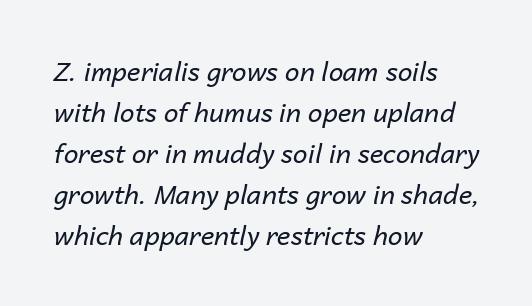
Q: Is the text bold? A: No.
Q: Is the text italic (slanted)? A: Yes, it leans right by about 14 degrees.
Q: Is the text underlined? A: No.
Q: How is the paragraph aligned? A: Left-aligned.
Q: Is the spacing between letters normal or unusually wide? A: Normal.
Q: Is the spacing between lines tight, normal or loose? A: Normal.
